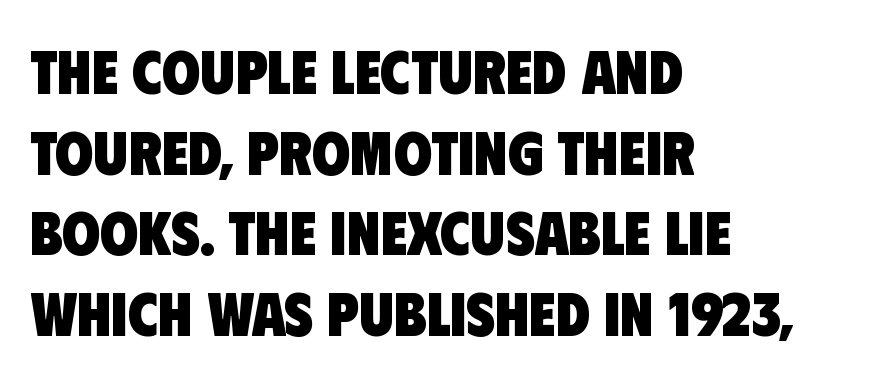
Compared with typical body copy, the letter spacing here is the same. Character widths vary here, with narrow letters taking less room than wide ones. Grotesque or geometric, the face here clearly has no serifs. Stroke thickness is high; the sample reads as a true bold.
